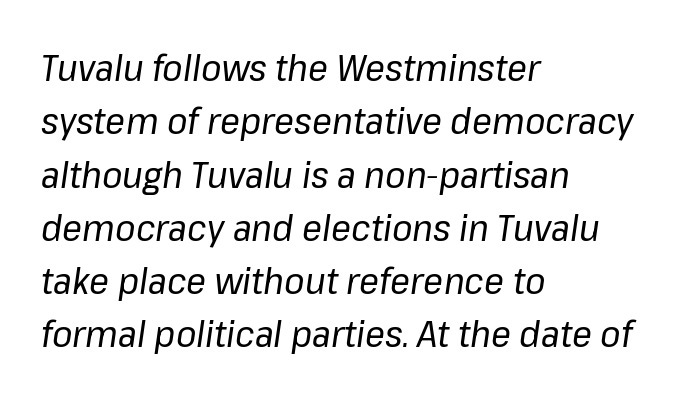
{"italic": "yes", "lean": "right", "slant_degrees": 8, "bold": "no", "weight": "regular", "width": "normal", "stroke_contrast": "low", "x_height": "medium", "monospaced": "no", "underline": "no", "align": "left", "line_spacing": "normal", "line_spacing_ratio": 1.44, "letter_spacing": "normal", "letter_spacing_em": 0.0, "glyph_px": 37}
